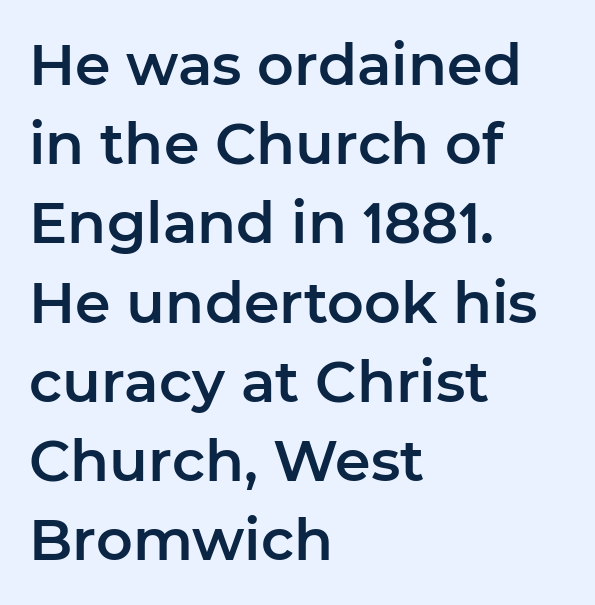
{"serif": "no", "italic": "no", "width": "normal", "stroke_contrast": "low", "x_height": "medium", "monospaced": "no", "underline": "no", "align": "left", "line_spacing": "normal", "line_spacing_ratio": 1.39, "letter_spacing": "normal", "letter_spacing_em": 0.0, "glyph_px": 57}
